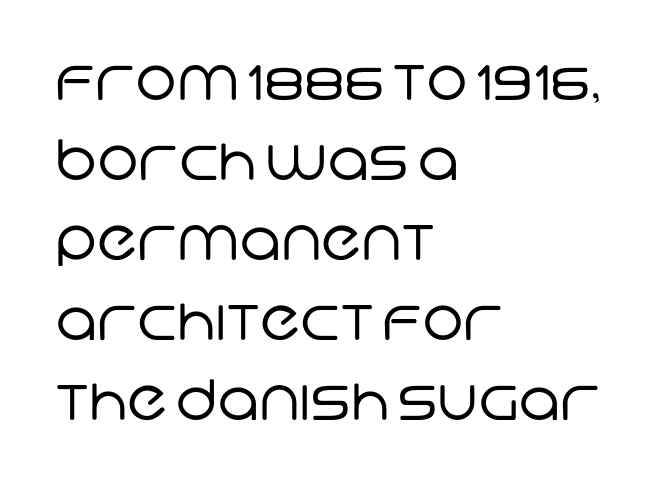
Serifs: no, the terminals of the letterforms are clean. The typesetter chose a ragged-right arrangement here. Weight: regular or lighter. The rendering uses natural spacing where letterforms have individual widths. Spacing between characters is what you'd get straight out of the box.
